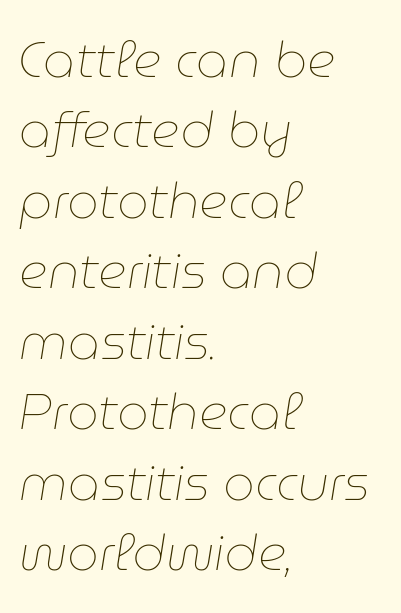
{"italic": "yes", "lean": "right", "slant_degrees": 9, "bold": "no", "weight": "thin", "width": "normal", "stroke_contrast": "low", "x_height": "medium", "monospaced": "no", "underline": "no", "align": "left", "line_spacing": "normal", "line_spacing_ratio": 1.41, "letter_spacing": "normal", "letter_spacing_em": 0.0, "glyph_px": 50}
